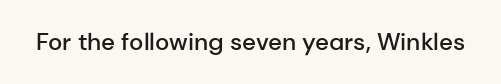
Q: Is the text bold? A: Semi-bold.
Q: Is the text italic (slanted)? A: No, it is upright.
Q: Is the text underlined? A: No.
Q: Is the spacing between letters normal or unusually wide? A: Normal.
